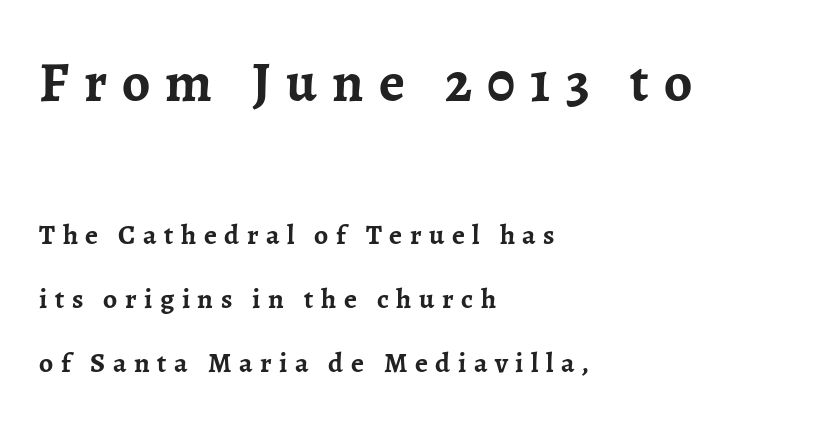
{"serif": "yes", "italic": "no", "bold": "yes", "weight": "semibold", "width": "normal", "stroke_contrast": "low", "x_height": "medium", "monospaced": "no", "underline": "no", "align": "left", "line_spacing": "loose", "line_spacing_ratio": 2.3, "letter_spacing": "wide", "letter_spacing_em": 0.27, "larger_block": "first", "size_ratio": 2.0, "glyph_px": 56}
